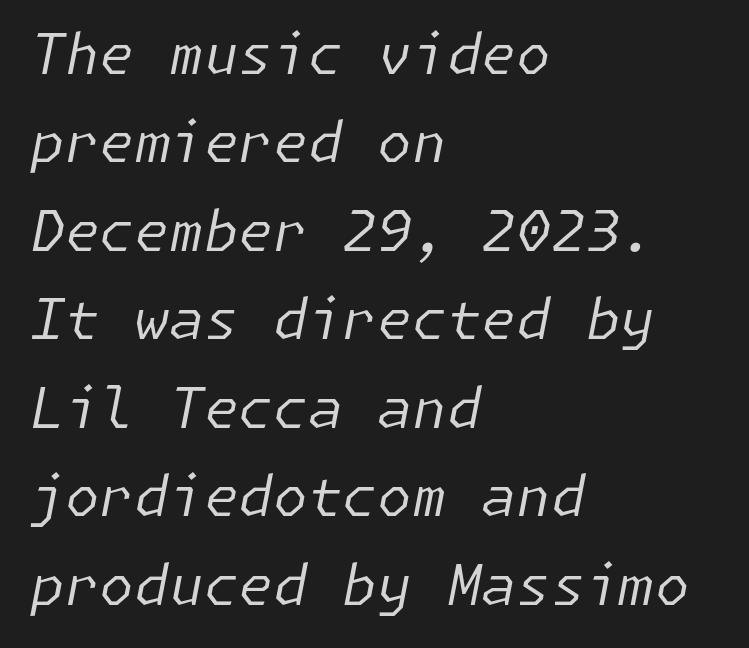
The face looks like a standard text weight, possibly lighter. Plain, unruled lines of type. Baseline-to-baseline distance is the conventional proportion of letter height. These lines keep a tight, regular rhythm from letter to letter.
